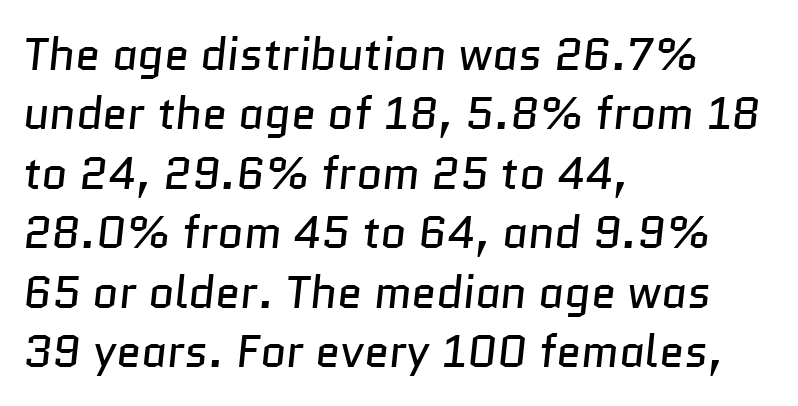
{"serif": "no", "bold": "no", "weight": "regular", "width": "normal", "stroke_contrast": "low", "x_height": "medium", "monospaced": "no", "underline": "no", "align": "left", "line_spacing": "normal", "line_spacing_ratio": 1.32, "letter_spacing": "normal", "letter_spacing_em": 0.0, "glyph_px": 45}
